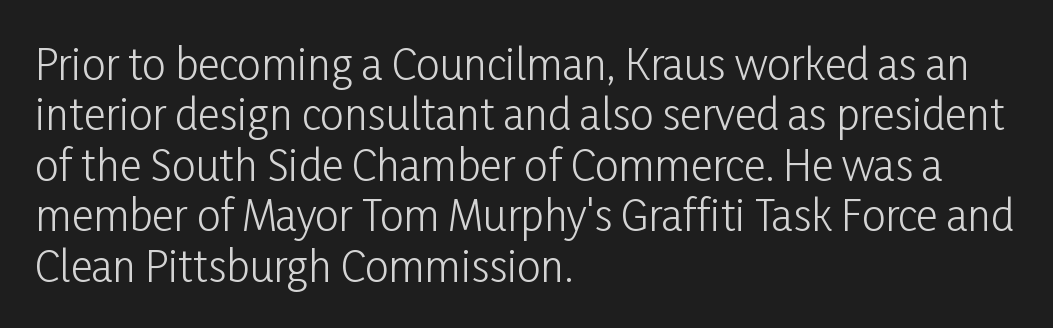
The image shows 42 px light, condensed sans-serif type, upright; set left-aligned, line spacing 1.2x, normal letter spacing, not underlined; low stroke contrast and a medium x-height.
